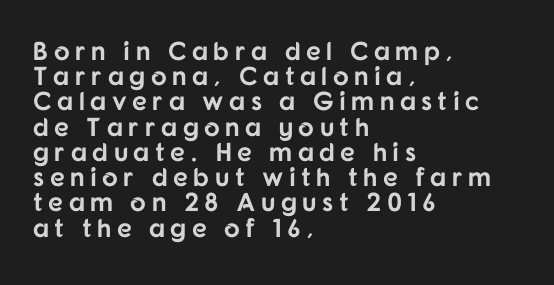
Q: Is the text bold? A: Yes.
Q: Is the text italic (slanted)? A: No, it is upright.
Q: Is the text underlined? A: No.
Q: How is the paragraph aligned? A: Left-aligned.
Q: Is the spacing between letters normal or unusually wide? A: Unusually wide.
Q: Is the spacing between lines tight, normal or loose? A: Tight.
